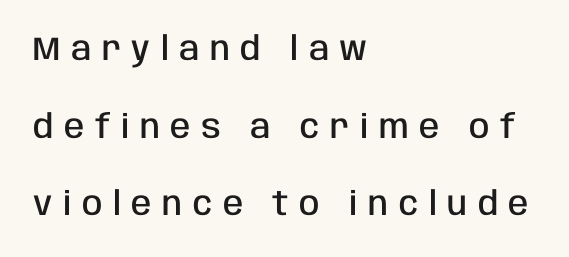
{"serif": "no", "italic": "no", "bold": "semi", "weight": "semibold", "width": "condensed", "stroke_contrast": "low", "x_height": "large", "monospaced": "no", "underline": "no", "align": "left", "line_spacing": "loose", "line_spacing_ratio": 2.35, "letter_spacing": "wide", "letter_spacing_em": 0.32, "glyph_px": 33}
